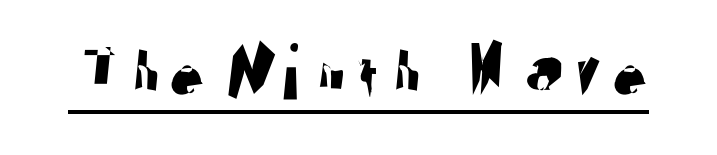
{"serif": "no", "width": "normal", "stroke_contrast": "low", "x_height": "medium", "monospaced": "no", "underline": "yes", "letter_spacing": "normal", "letter_spacing_em": 0.0, "glyph_px": 80}
